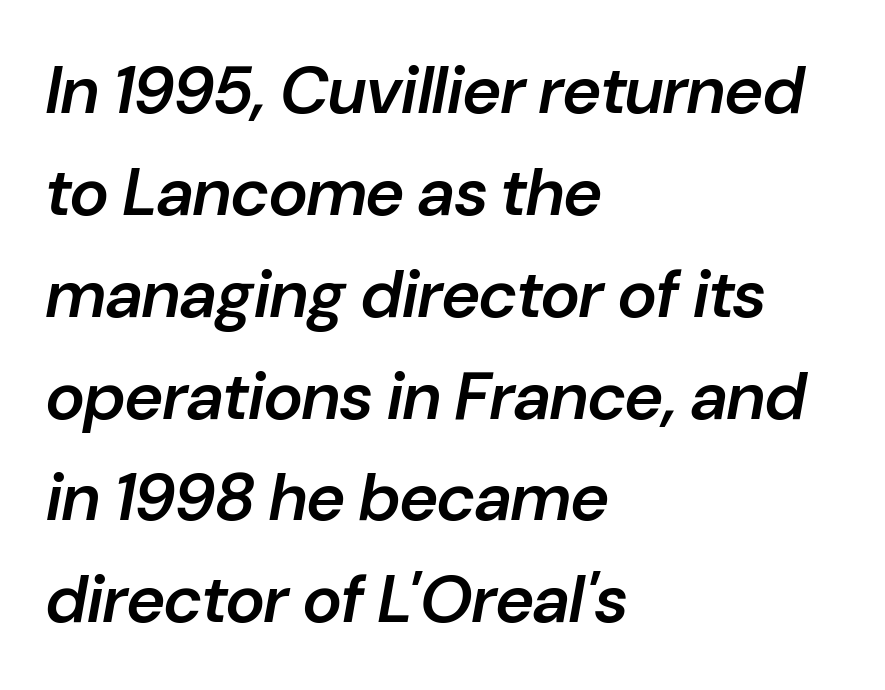
The image shows 67 px semibold type, italic (leaning right); set left-aligned, normal line spacing (1.52x), normal letter spacing, not underlined; low stroke contrast and a medium x-height.
